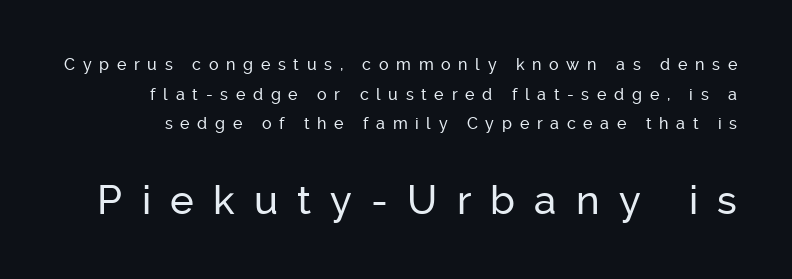
{"serif": "no", "italic": "no", "width": "normal", "stroke_contrast": "low", "x_height": "medium", "monospaced": "no", "underline": "no", "line_spacing_ratio": 1.85, "letter_spacing": "wide", "letter_spacing_em": 0.48, "larger_block": "second", "size_ratio": 2.5, "glyph_px": 40}
